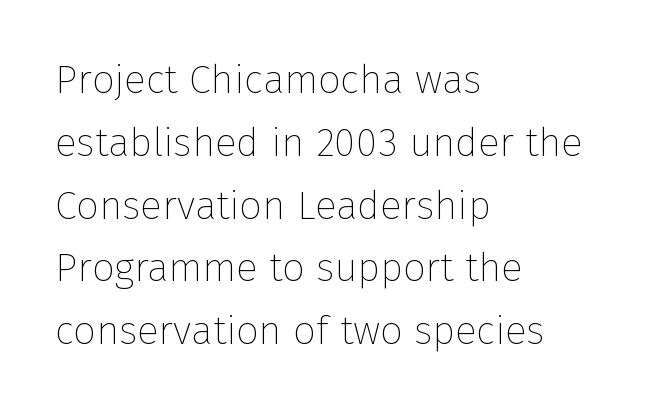
The image shows 40 px thin sans-serif type, upright; set left-aligned, normal line spacing (1.57x), normal letter spacing, not underlined; low stroke contrast and a medium x-height.
